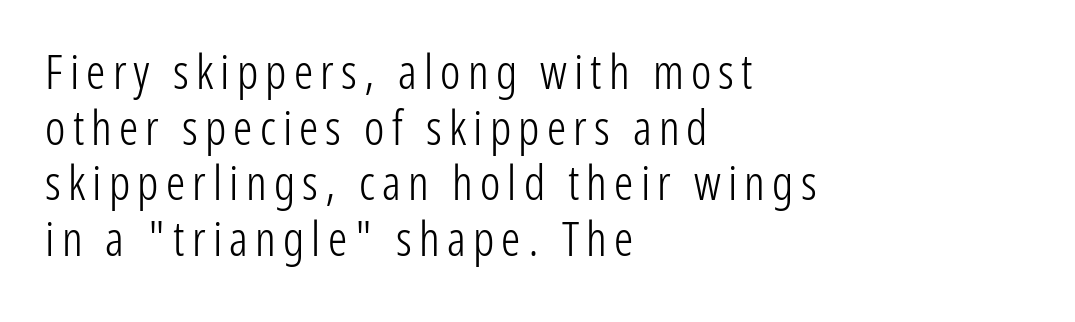
Notice how the passage keeps a crisp vertical edge on the left only. This is the regular roman posture of the typeface. Honestly, there is no underline to notice here at all. Character widths vary here, with narrow letters taking less room than wide ones. Heaviness? Minimal to ordinary, like unemphasized prose.
